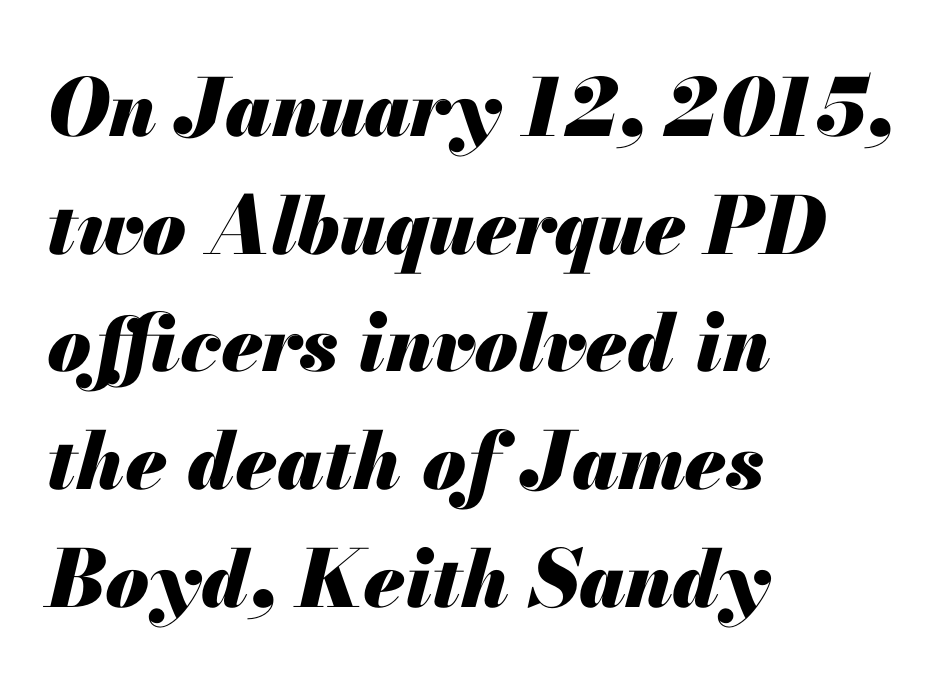
This rendering uses left alignment, leaving the right contour irregular. The face used here is proportionally spaced, like ordinary book or web type. Look at the stroke-to-counter ratio: heavy, a bold. The foot of each line stays bare and open. Between one letter and the next there's only the usual sliver of space.
